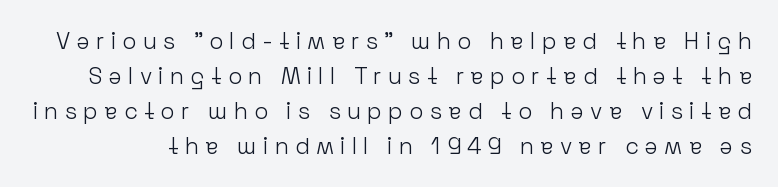
The gap between lines stays unmarked. How are the letters spaced? Widely, with obvious added tracking. Honestly, the row spacing looks completely unremarkable. The passage shown is not bold in any degree.
